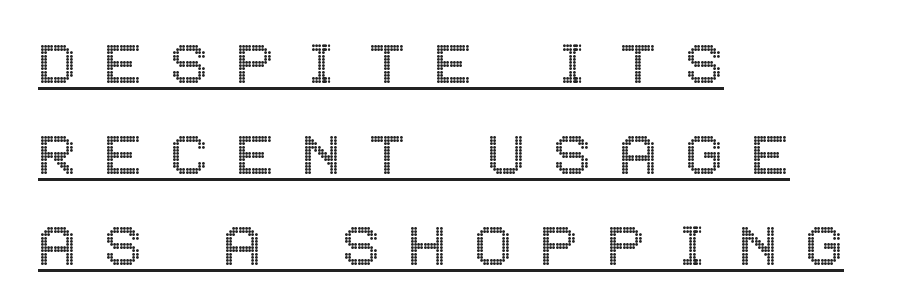
{"italic": "no", "width": "condensed", "x_height": "large", "underline": "yes", "align": "left", "line_spacing": "normal", "line_spacing_ratio": 1.28, "letter_spacing": "wide", "letter_spacing_em": 0.39, "glyph_px": 71}
